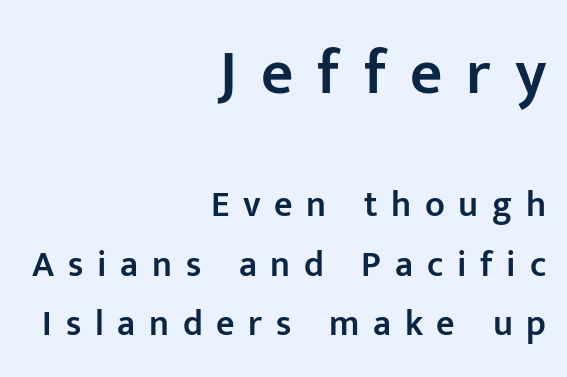
Is the block centered? No — it sits flush against the right margin. I'd call this a sans setting — the letters go barefoot. Compared with typical body copy, the letter spacing here is much looser. Visually, the top section dominates because its glyphs are scaled up. Leading: standard.
